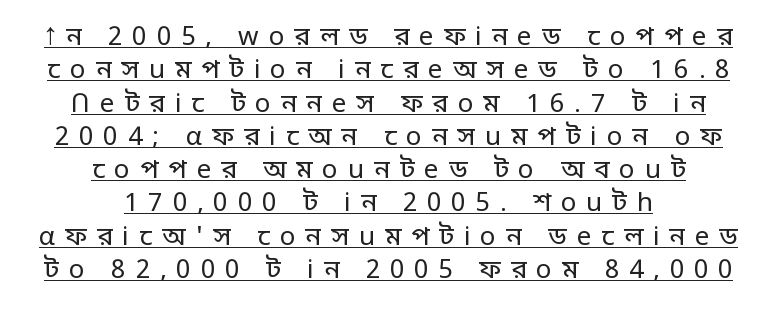
The font's upright variant was chosen for this text. Does extra space separate the letters? Yes, quite a lot of it. Short and long lines alike share a common midpoint. Think standard paragraph weight, or any step lighter than that. The block of text has a typical density, with ordinary space between rows. The string is rendered with underlining switched on.
